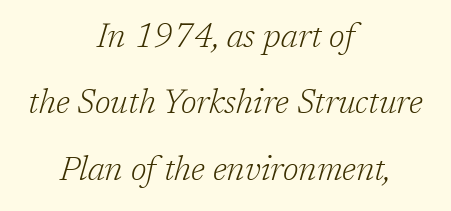
No chunkiness to these letters — they're not bold. Inter-character spacing is left at the font's built-in metrics. The letters advance in unequal steps, a hallmark of proportional type. This is oblique type, the kind used for emphasis or titles. The typesetter chose a symmetrical, centered arrangement here. Descender tails drop into unmarked territory.
